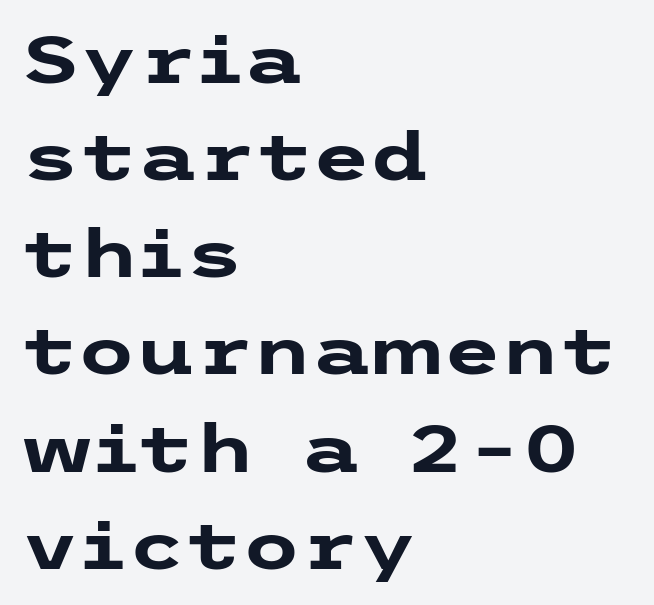
The image shows 67 px heavy, wide sans-serif type, upright; set left-aligned, normal line spacing (1.45x), normal letter spacing, not underlined; low stroke contrast and a medium x-height.
